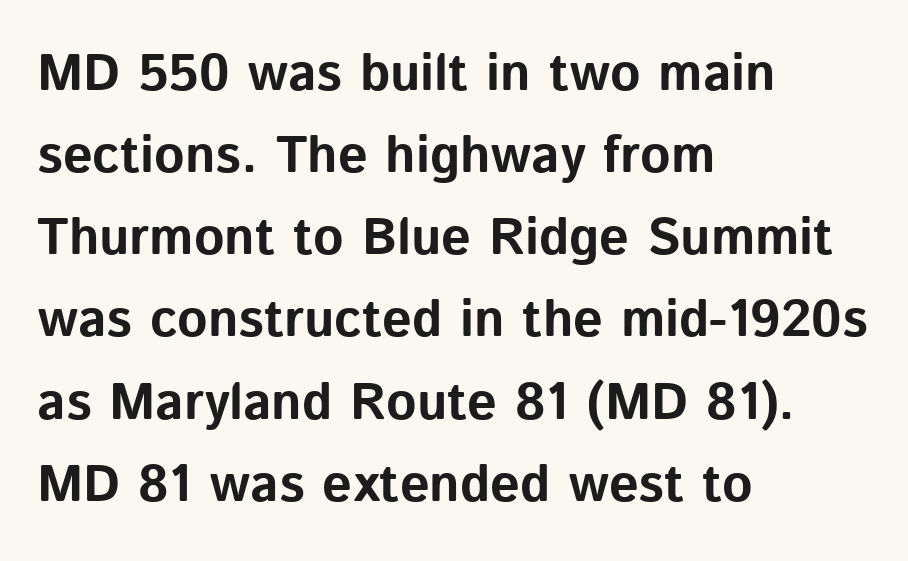
It's the straight-up-and-down kind of type. These lines are set flush left with a ragged right edge. The face used here is proportionally spaced, like ordinary book or web type. Compared with an ordinary text face, these strokes are far heavier — a full bold. Does the leading feel generous? No, just average.
